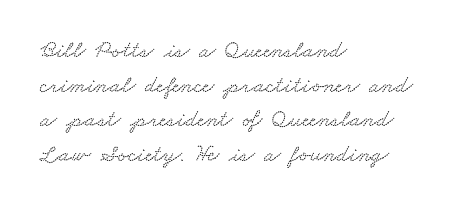
Q: Is the text underlined? A: No.
Q: How is the paragraph aligned? A: Left-aligned.
Q: Is the spacing between letters normal or unusually wide? A: Normal.
Q: Is the spacing between lines tight, normal or loose? A: Normal.
